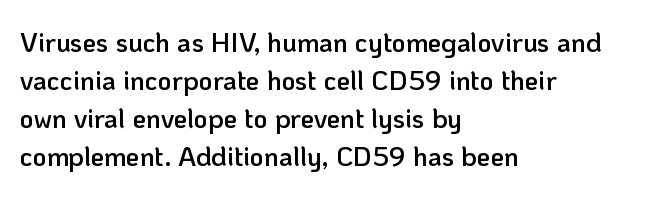
The lines sit at an ordinary, default distance from one another. Compared with typical body copy, the letter spacing here is the same. Casual observation: everything's shoved over to the left. The lettering stays uniformly vertical, giving the passage a roman look.
